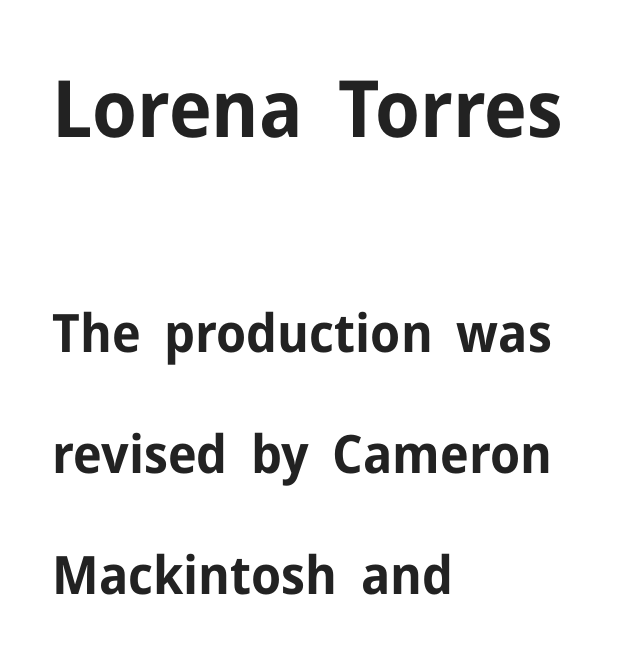
Each line starts at the same left margin while the right side varies. Do the characters align in a grid? No, the font is proportional. Words appear dense and cohesive because spacing is normal. The vertical gap from one line to the next is large. Each row of text sits above clean, open space. Caption: upper text group enlarged, lower text group reduced.
